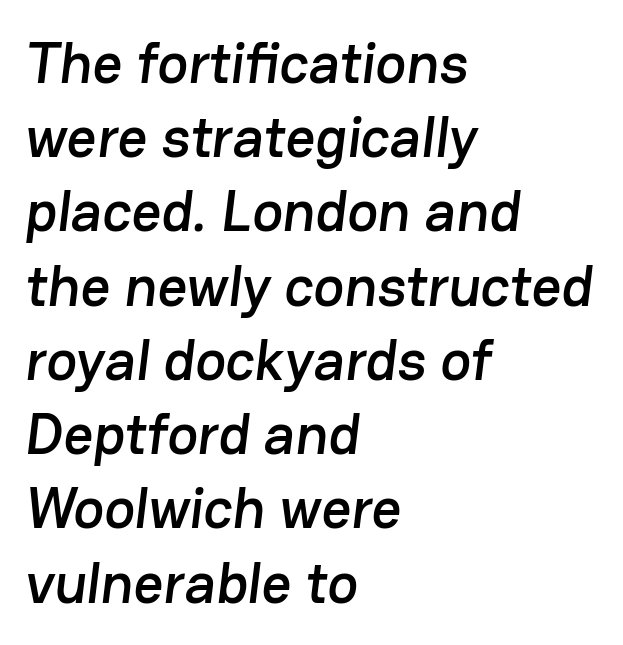
Q: Is the typeface a serif or a sans-serif typeface? A: Sans-serif.
Q: Is the text underlined? A: No.
Q: How is the paragraph aligned? A: Left-aligned.
Q: Is the spacing between letters normal or unusually wide? A: Normal.
Q: Is the spacing between lines tight, normal or loose? A: Normal.
Q: Width (condensed, normal, or wide)? A: Normal.
Q: Stroke contrast? A: Low.
Q: x-height? A: Medium.
Q: Monospaced? A: No.
